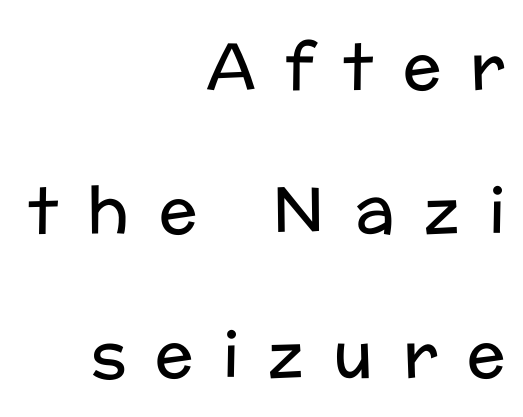
The image shows 64 px regular-weight sans-serif type, upright; set right-aligned, loose line spacing (2.25x), unusually wide letter spacing (+0.46 em), not underlined; low stroke contrast and a medium x-height.
